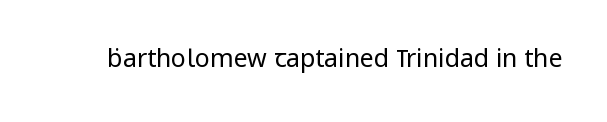
The rendering keeps characters at their native spacing. The font sits on the lighter half of the weight spectrum, regular included. Quick note: underline off. Is there any slant? The stems are plumb.
